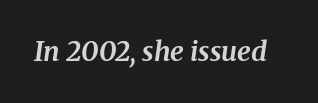
{"italic": "yes", "lean": "right", "slant_degrees": 8, "bold": "yes", "underline": "no", "letter_spacing": "normal", "letter_spacing_em": 0.0, "glyph_px": 27}
